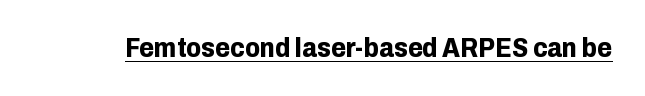
The letters stand straight up with perfectly vertical stems. Between one letter and the next there's only the usual sliver of space. Underlining? Definitely there. Strokes here are thick enough to call this a true bold.
